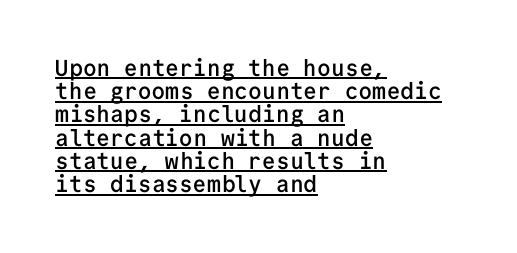
Q: Is the text bold? A: Semi-bold.
Q: Is the text italic (slanted)? A: No, it is upright.
Q: Is the text underlined? A: Yes.
Q: How is the paragraph aligned? A: Left-aligned.
Q: Is the spacing between letters normal or unusually wide? A: Normal.
Q: Is the spacing between lines tight, normal or loose? A: Tight.
